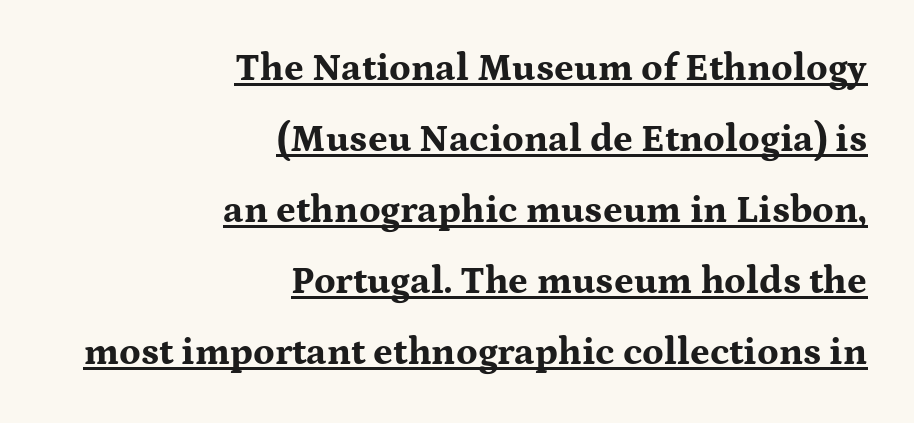
The image shows 38 px bold, wide serif type, upright; set right-aligned, line spacing 1.87x, normal letter spacing, underlined; medium stroke contrast and a medium x-height.
